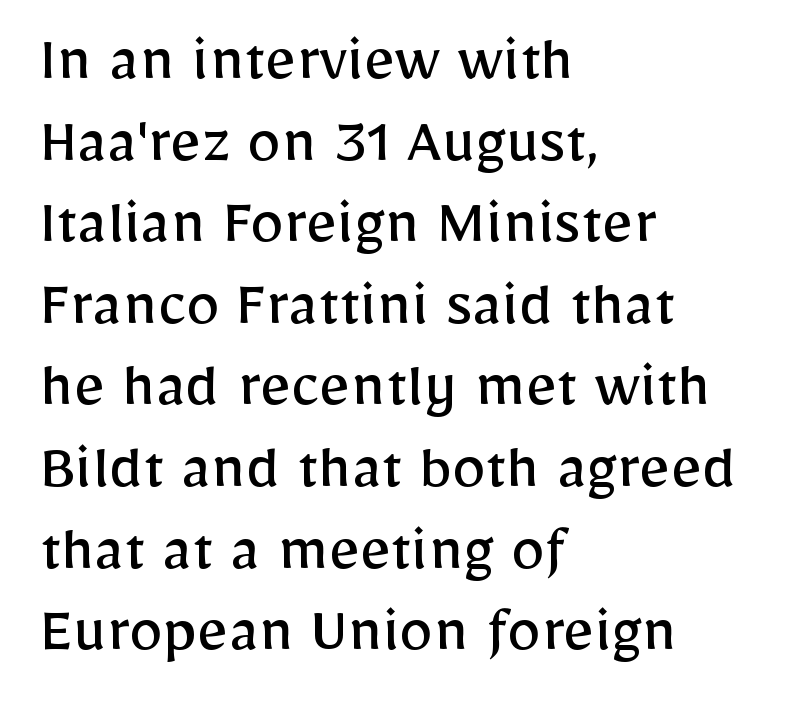
The rendering uses natural spacing where letterforms have individual widths. Tracking here is standard; glyphs follow each other at the usual distance. Vertical stems look standard width or narrower in stroke. Compared with a centered layout, this one pins lines to the left instead. The specimen omits any rule beneath the text block's lines.
